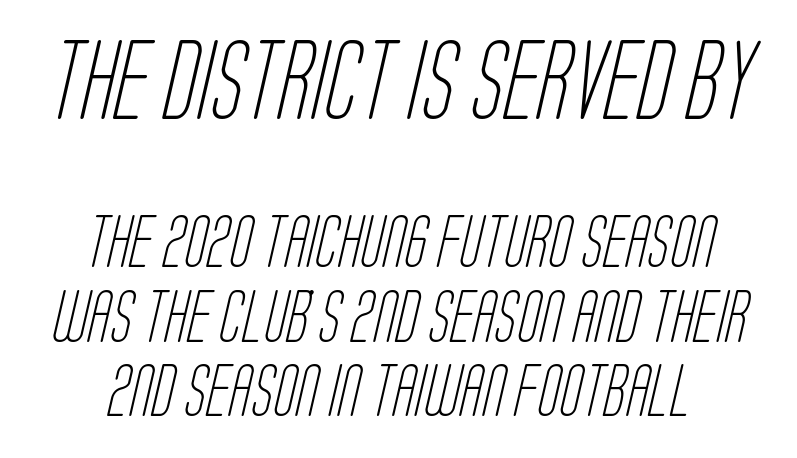
Q: Is the text bold? A: No.
Q: Is the typeface a serif or a sans-serif typeface? A: Sans-serif.
Q: Is the text underlined? A: No.
Q: Is the spacing between letters normal or unusually wide? A: Normal.
Q: Is the spacing between lines tight, normal or loose? A: Normal.
Q: Which block of text is set in a larger size, the first (top) or the second (bottom)? A: The first (top) one.
Q: Width (condensed, normal, or wide)? A: Condensed.
Q: Stroke contrast? A: Low.
Q: x-height? A: Large.
Q: Monospaced? A: No.
